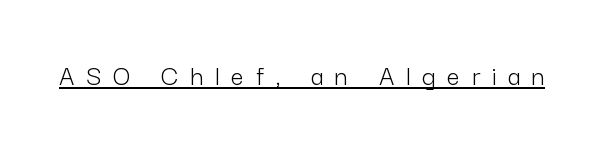
Q: Is the text bold? A: No.
Q: Is the text italic (slanted)? A: No, it is upright.
Q: Is the typeface a serif or a sans-serif typeface? A: Sans-serif.
Q: Is the text underlined? A: Yes.
Q: Is the spacing between letters normal or unusually wide? A: Unusually wide.
Q: Width (condensed, normal, or wide)? A: Normal.
Q: Stroke contrast? A: Low.
Q: x-height? A: Medium.
Q: Monospaced? A: No.
